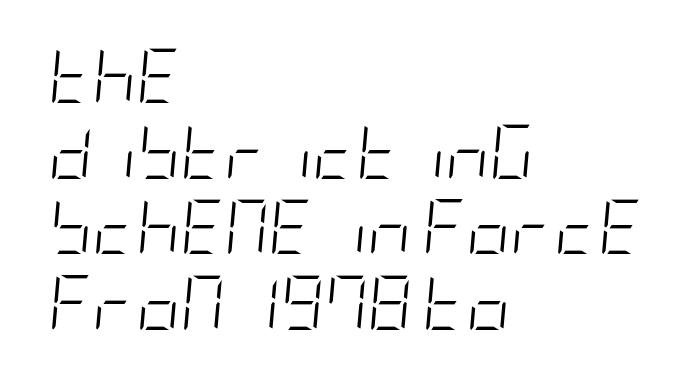
{"italic": "yes", "lean": "right", "slant_degrees": 5, "bold": "no", "weight": "light", "width": "condensed", "stroke_contrast": "low", "x_height": "large", "underline": "no", "align": "left", "line_spacing": "normal", "line_spacing_ratio": 1.4, "letter_spacing": "normal", "letter_spacing_em": 0.0, "glyph_px": 54}
